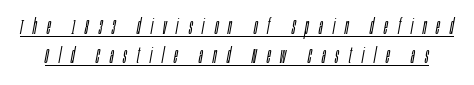
Honestly, the underline is the first thing you notice here. Evenly set lines give the paragraph a standard silhouette. Is the type heavy? It reads as light-to-regular instead. This sample uses an oblique cut, with every glyph tilted off the vertical.
